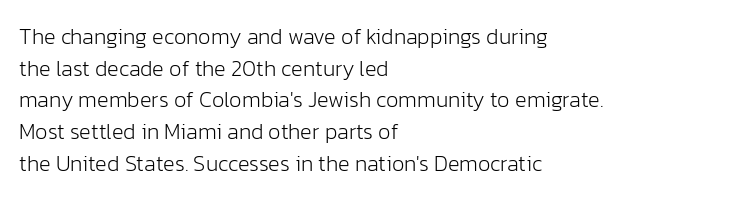
The image shows 22 px text type, upright; set left-aligned, normal line spacing (1.44x), normal letter spacing, not underlined.
